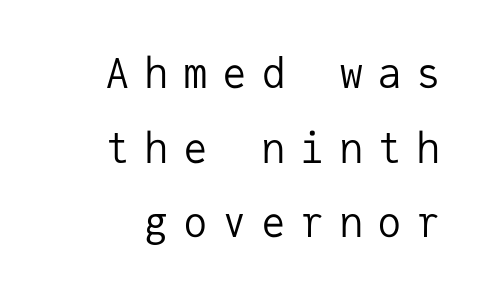
Honestly, there is no underline to notice here at all. These lines were composed using upright roman letters. You could count columns in this text — the font is strictly monospaced. Inter-character spacing is expanded well beyond the font's built-in metrics. A sans-serif font was chosen for this passage. The typesetting does not lean heavy: it is not bold.
